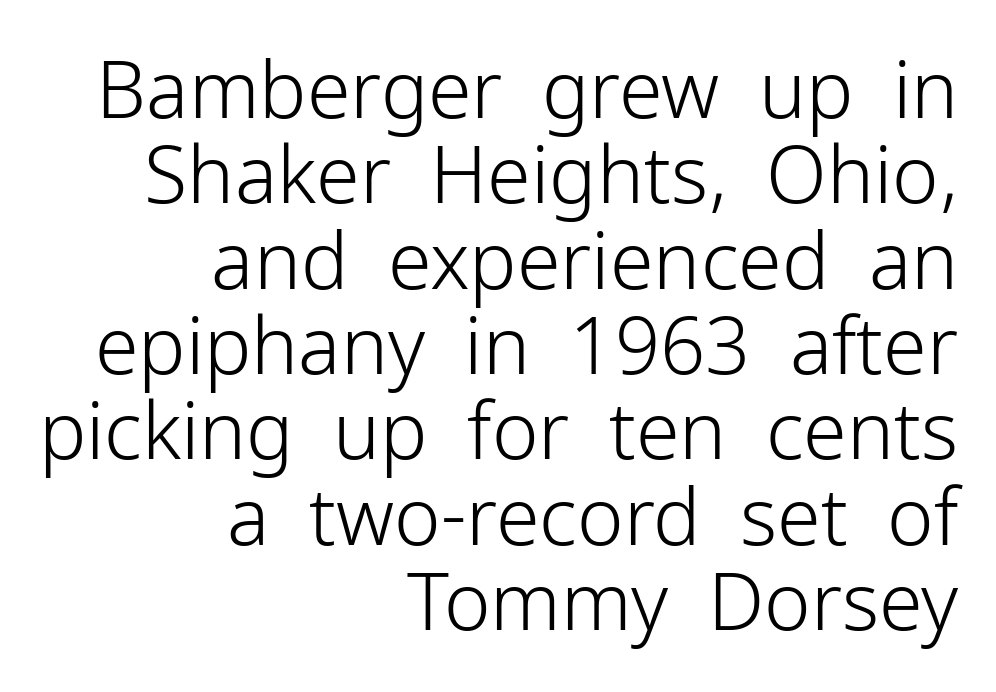
{"serif": "no", "italic": "no", "bold": "no", "weight": "light", "width": "normal", "stroke_contrast": "low", "x_height": "medium", "monospaced": "no", "underline": "no", "align": "right", "line_spacing": "tight", "line_spacing_ratio": 1.08, "letter_spacing": "normal", "letter_spacing_em": 0.0, "glyph_px": 79}
